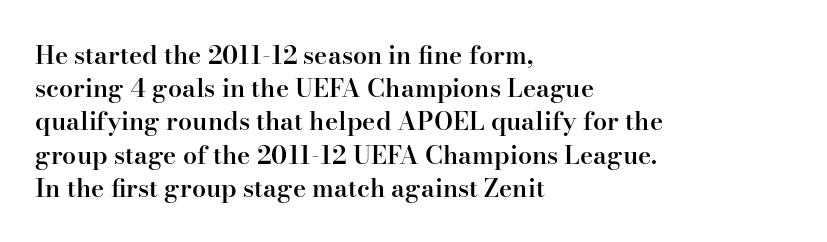
The image shows 25 px text type, upright; set left-aligned, normal line spacing (1.33x), normal letter spacing, not underlined.
